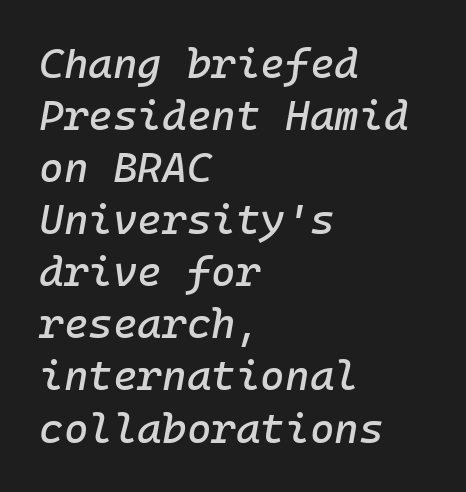
Line starts are locked; line ends wander. Characters are canted at an angle relative to the baseline's perpendicular. Check under the words: just untouched page. Letter spacing: default.
